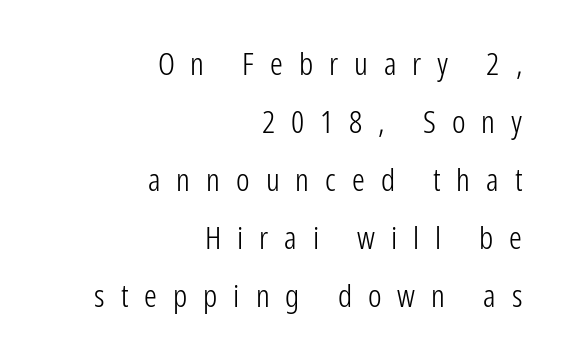
{"serif": "no", "italic": "no", "bold": "no", "weight": "light", "width": "condensed", "stroke_contrast": "low", "x_height": "medium", "monospaced": "no", "underline": "no", "align": "right", "line_spacing_ratio": 1.81, "letter_spacing": "wide", "letter_spacing_em": 0.5, "glyph_px": 32}
